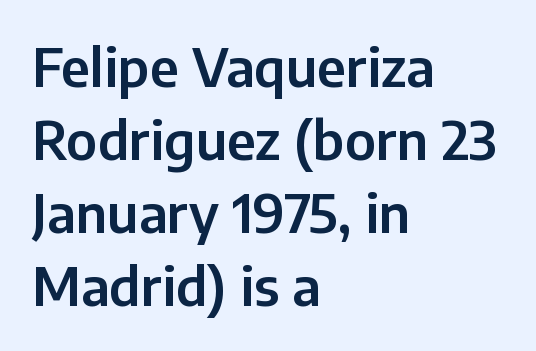
{"serif": "no", "italic": "no", "width": "normal", "stroke_contrast": "low", "x_height": "medium", "monospaced": "no", "underline": "no", "align": "left", "line_spacing": "normal", "line_spacing_ratio": 1.38, "letter_spacing": "normal", "letter_spacing_em": 0.0, "glyph_px": 53}
